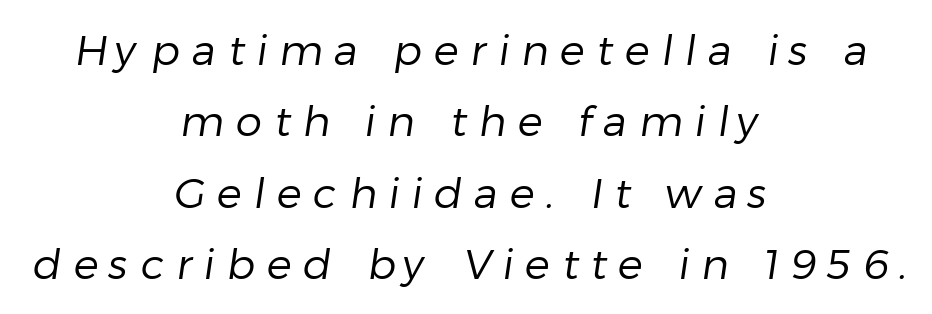
{"serif": "no", "bold": "no", "weight": "regular", "width": "normal", "stroke_contrast": "low", "x_height": "medium", "monospaced": "no", "underline": "no", "align": "center", "line_spacing": "normal", "line_spacing_ratio": 1.7, "letter_spacing": "wide", "letter_spacing_em": 0.28, "glyph_px": 42}
